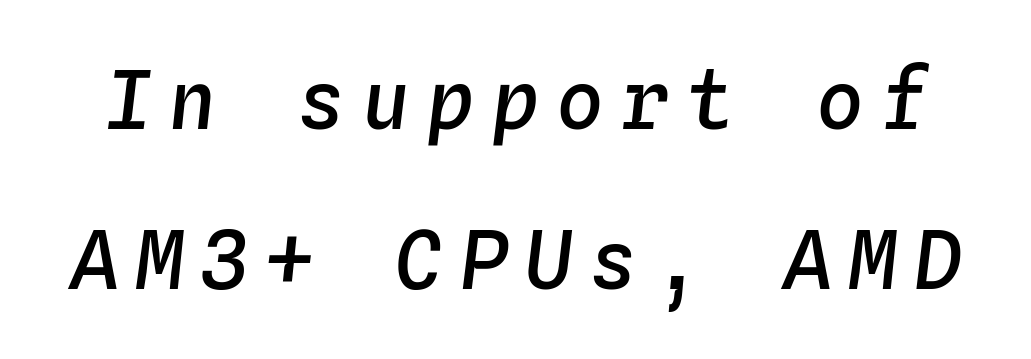
{"italic": "yes", "lean": "right", "slant_degrees": 4, "bold": "semi", "weight": "semibold", "width": "normal", "stroke_contrast": "low", "x_height": "medium", "monospaced": "yes", "underline": "no", "line_spacing": "loose", "line_spacing_ratio": 2.0, "letter_spacing": "wide", "letter_spacing_em": 0.21, "glyph_px": 80}
